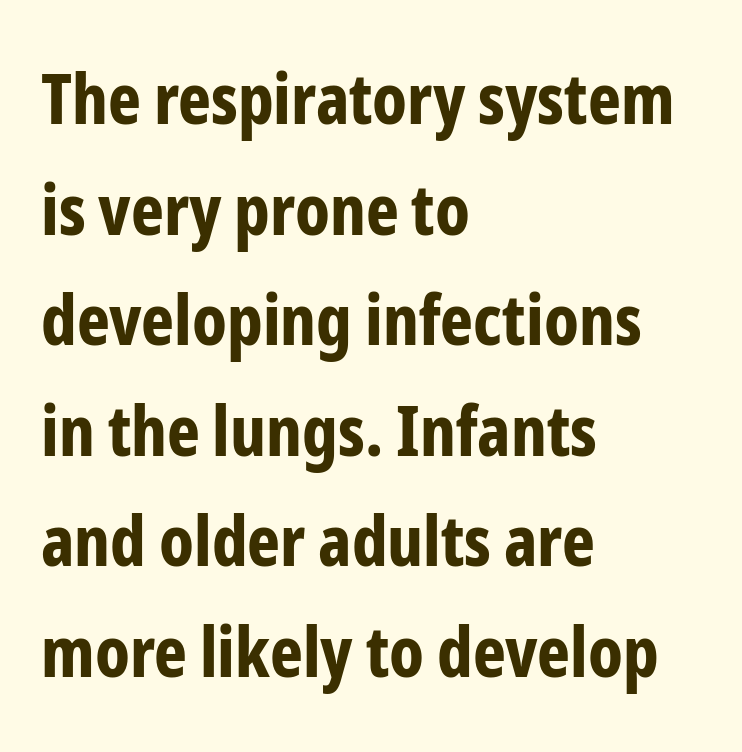
Q: Is the text bold? A: Yes.
Q: Is the text italic (slanted)? A: No, it is upright.
Q: Is the typeface a serif or a sans-serif typeface? A: Sans-serif.
Q: Is the text underlined? A: No.
Q: How is the paragraph aligned? A: Left-aligned.
Q: Is the spacing between letters normal or unusually wide? A: Normal.
Q: Is the spacing between lines tight, normal or loose? A: Normal.
Q: Width (condensed, normal, or wide)? A: Condensed.
Q: Stroke contrast? A: Low.
Q: x-height? A: Medium.
Q: Monospaced? A: No.
